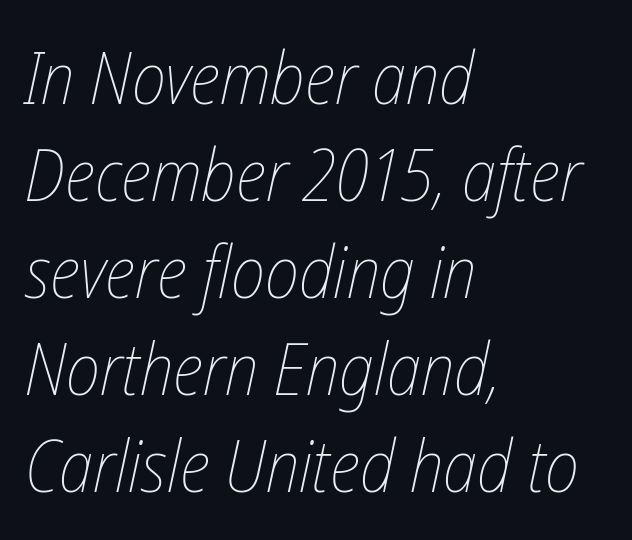
A typesetter would mark this as italic. The strokes are not fattened; the text isn't bold. The rag falls on the right side of this text block. Rows of type keep a routine distance in the vertical direction. Spacing verdict: proportional, widths tailored to each character.
